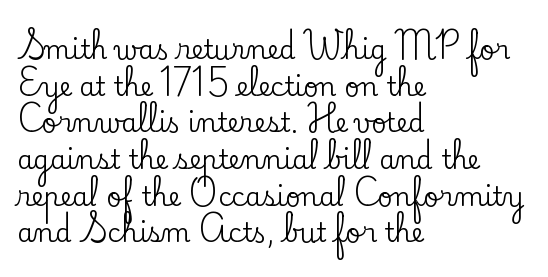
{"italic": "no", "underline": "no", "align": "left", "line_spacing": "normal", "line_spacing_ratio": 1.41, "letter_spacing": "normal", "letter_spacing_em": 0.0, "glyph_px": 26}
